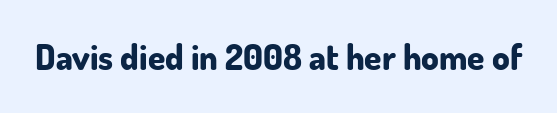
Q: Is the text bold? A: Yes.
Q: Is the text italic (slanted)? A: No, it is upright.
Q: Is the typeface a serif or a sans-serif typeface? A: Sans-serif.
Q: Is the text underlined? A: No.
Q: Is the spacing between letters normal or unusually wide? A: Normal.
Q: Width (condensed, normal, or wide)? A: Normal.
Q: Stroke contrast? A: Low.
Q: x-height? A: Small.
Q: Monospaced? A: No.
